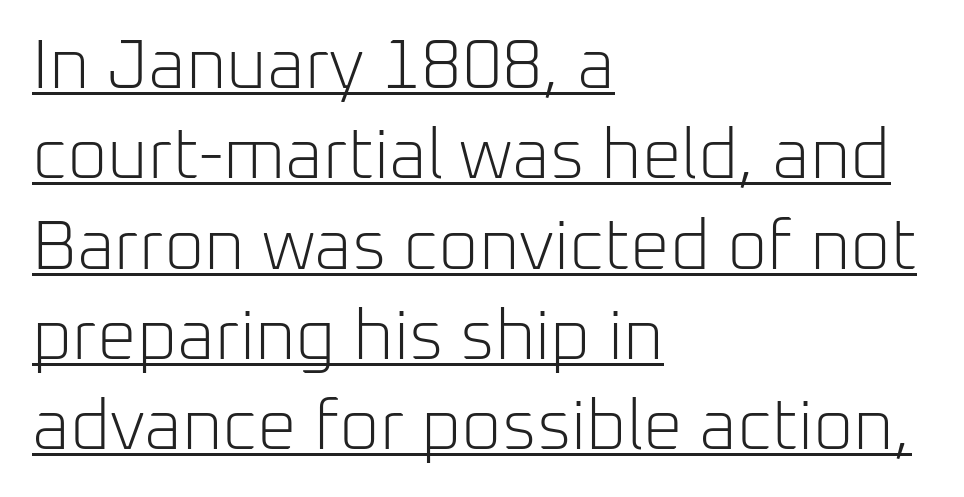
{"serif": "no", "italic": "no", "bold": "no", "weight": "light", "width": "normal", "stroke_contrast": "low", "x_height": "medium", "monospaced": "no", "underline": "yes", "align": "left", "line_spacing": "normal", "line_spacing_ratio": 1.29, "letter_spacing": "normal", "letter_spacing_em": 0.0, "glyph_px": 70}
